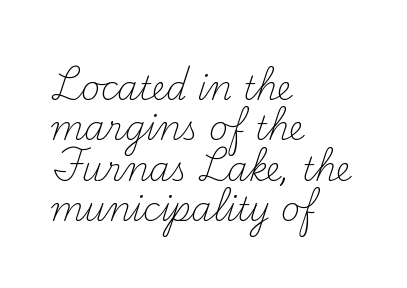
Q: Is the text bold? A: No.
Q: Is the text italic (slanted)? A: Yes.
Q: Is the text underlined? A: No.
Q: How is the paragraph aligned? A: Left-aligned.
Q: Is the spacing between letters normal or unusually wide? A: Normal.
Q: Width (condensed, normal, or wide)? A: Normal.
Q: Stroke contrast? A: Medium.
Q: x-height? A: Small.
Q: Monospaced? A: No.
